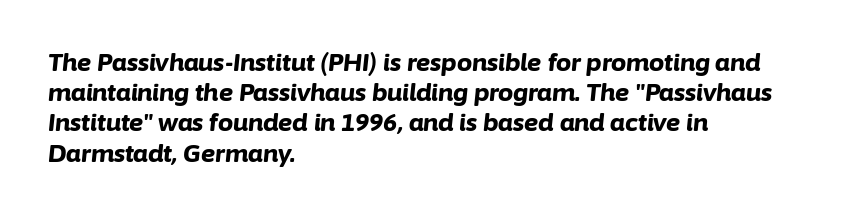
Q: Is the text bold? A: Yes.
Q: Is the text italic (slanted)? A: Yes, it leans right by about 6 degrees.
Q: Is the text underlined? A: No.
Q: How is the paragraph aligned? A: Left-aligned.
Q: Is the spacing between letters normal or unusually wide? A: Normal.
Q: Is the spacing between lines tight, normal or loose? A: Normal.
